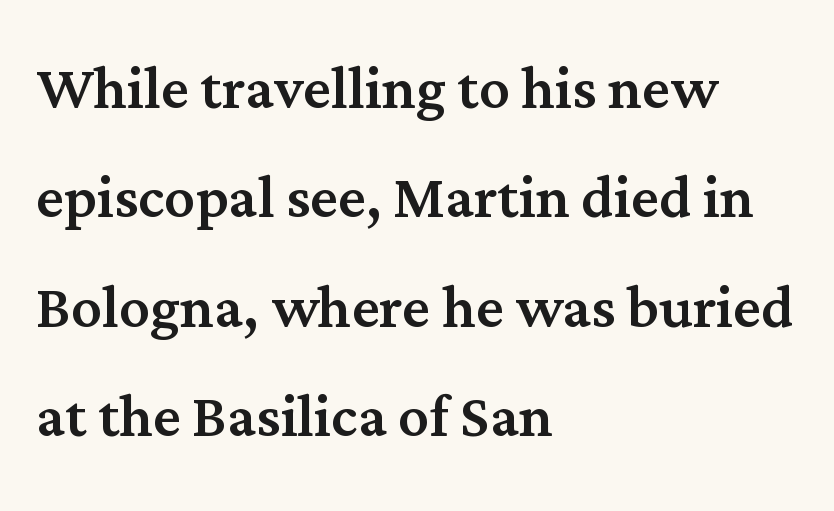
Q: Is the text italic (slanted)? A: No, it is upright.
Q: Is the typeface a serif or a sans-serif typeface? A: Serif.
Q: Is the text underlined? A: No.
Q: How is the paragraph aligned? A: Left-aligned.
Q: Is the spacing between letters normal or unusually wide? A: Normal.
Q: Is the spacing between lines tight, normal or loose? A: Normal.
Q: Width (condensed, normal, or wide)? A: Normal.
Q: Stroke contrast? A: Medium.
Q: x-height? A: Medium.
Q: Monospaced? A: No.
